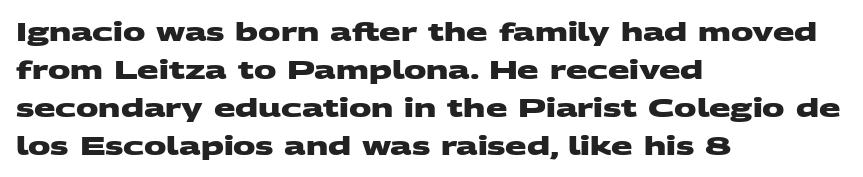
{"bold": "yes", "underline": "no", "align": "left", "line_spacing": "normal", "line_spacing_ratio": 1.52, "letter_spacing": "normal", "letter_spacing_em": 0.0, "glyph_px": 25}
